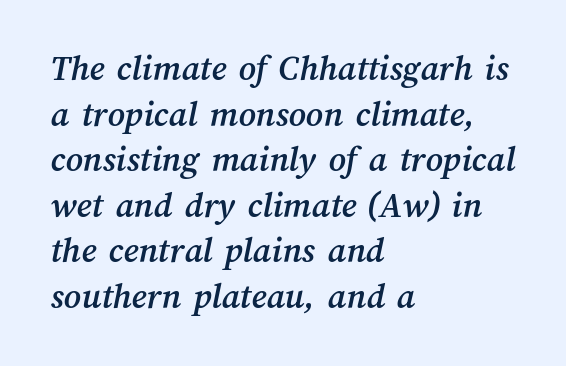
Each word holds together tightly as a unit, with standard inter-letter gaps. Which margin do the lines hug? The left one — the right edge is uneven. Clear beneath every line of the passage. Looks like regular typesetting: each glyph gets only the width it needs.
